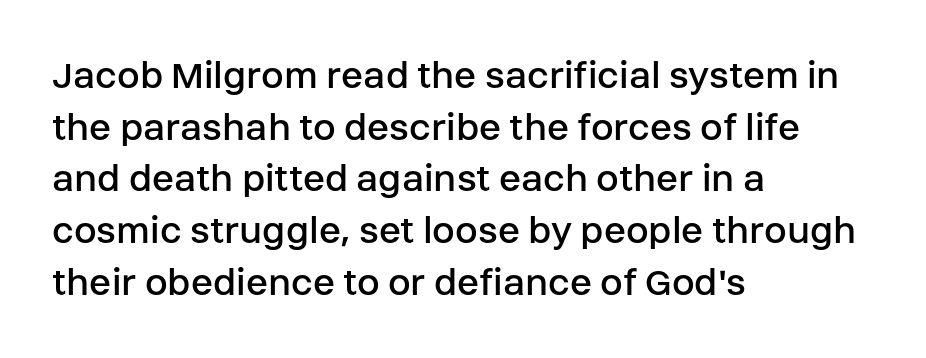
Is the block centered? No — it sits flush against the left margin. Is this a fixed-width face? No — the glyphs have proportional, varying widths. Upright lettering throughout. Descenders hang freely into open space.
